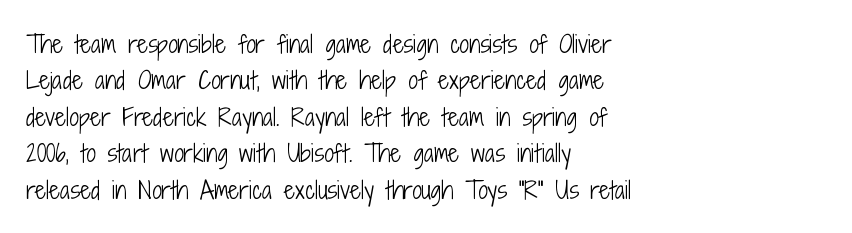
Q: Is the text bold? A: No.
Q: Is the text italic (slanted)? A: No, it is upright.
Q: Is the text underlined? A: No.
Q: How is the paragraph aligned? A: Left-aligned.
Q: Is the spacing between letters normal or unusually wide? A: Normal.
Q: Is the spacing between lines tight, normal or loose? A: Normal.
